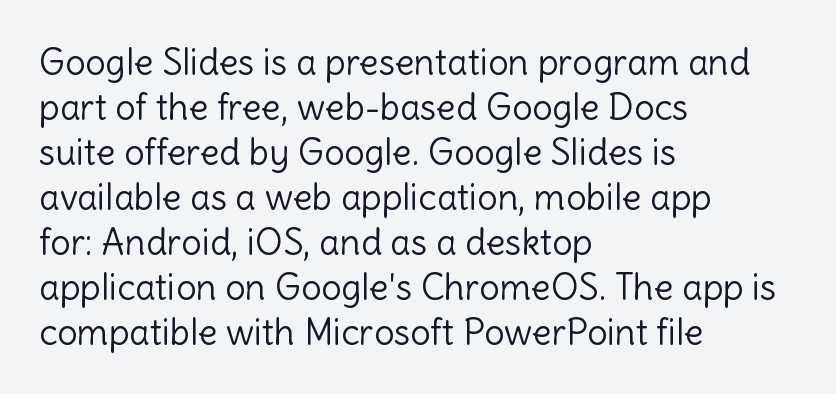
Q: Is the text bold? A: No.
Q: Is the text italic (slanted)? A: No, it is upright.
Q: Is the typeface a serif or a sans-serif typeface? A: Sans-serif.
Q: Is the text underlined? A: No.
Q: How is the paragraph aligned? A: Left-aligned.
Q: Is the spacing between letters normal or unusually wide? A: Normal.
Q: Is the spacing between lines tight, normal or loose? A: Normal.
Q: Width (condensed, normal, or wide)? A: Normal.
Q: x-height? A: Medium.
Q: Monospaced? A: No.
